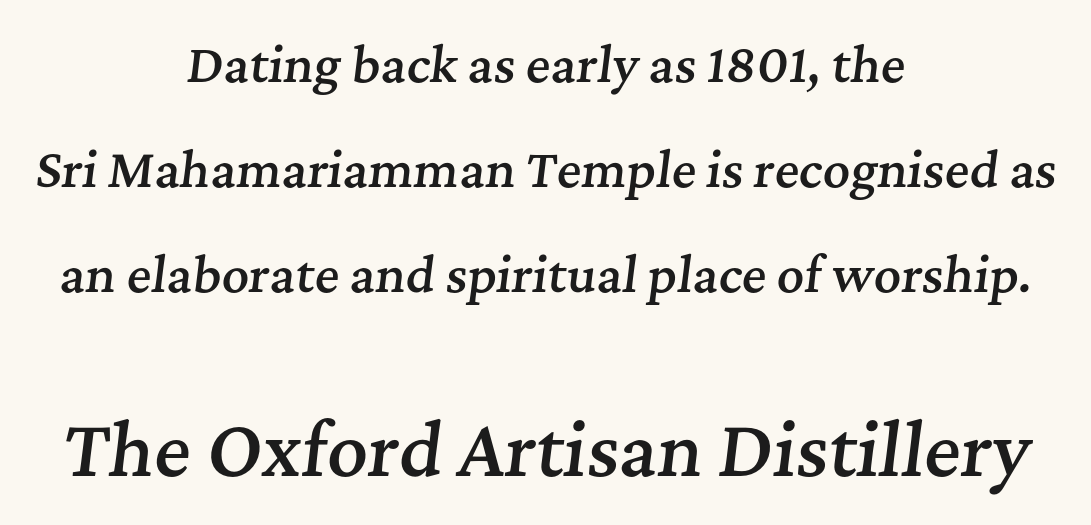
Q: Is the text bold? A: Semi-bold.
Q: Is the text italic (slanted)? A: Yes, it leans right by about 7 degrees.
Q: Is the typeface a serif or a sans-serif typeface? A: Serif.
Q: Is the text underlined? A: No.
Q: How is the paragraph aligned? A: Centered.
Q: Is the spacing between letters normal or unusually wide? A: Normal.
Q: Is the spacing between lines tight, normal or loose? A: Loose.
Q: Which block of text is set in a larger size, the first (top) or the second (bottom)? A: The second (bottom) one.
Q: Width (condensed, normal, or wide)? A: Normal.
Q: Stroke contrast? A: Medium.
Q: x-height? A: Medium.
Q: Monospaced? A: No.
